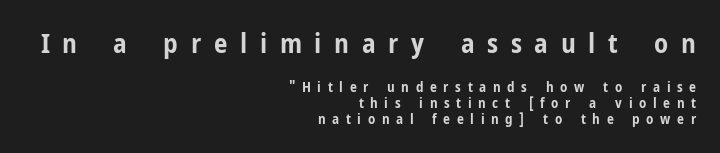
The image shows 27 px bold type, upright; set right-aligned, tight line spacing (1.15x), unusually wide letter spacing (+0.47 em), not underlined; the first (top) block is 1.93x larger.
